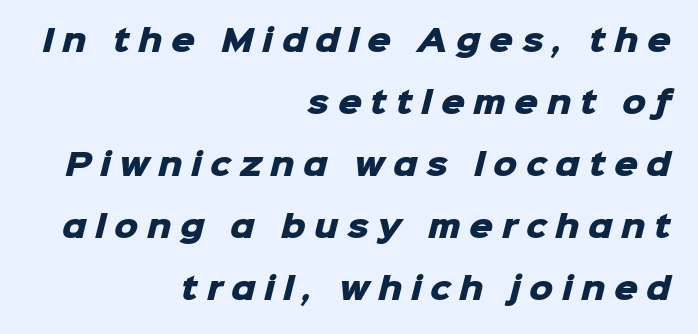
Q: Is the text bold? A: Yes.
Q: Is the typeface a serif or a sans-serif typeface? A: Sans-serif.
Q: Is the text underlined? A: No.
Q: How is the paragraph aligned? A: Right-aligned.
Q: Is the spacing between letters normal or unusually wide? A: Unusually wide.
Q: Is the spacing between lines tight, normal or loose? A: Loose.
Q: Width (condensed, normal, or wide)? A: Normal.
Q: Stroke contrast? A: Low.
Q: x-height? A: Medium.
Q: Monospaced? A: No.
